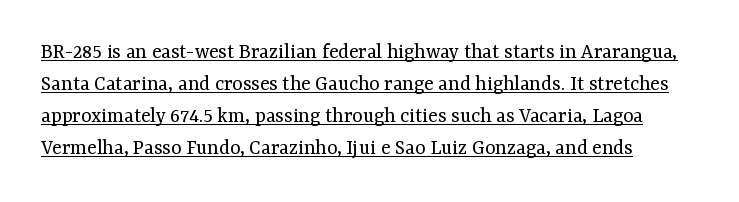
{"italic": "no", "bold": "no", "underline": "yes", "line_spacing": "normal", "line_spacing_ratio": 1.46, "letter_spacing": "normal", "letter_spacing_em": 0.0, "glyph_px": 22}
